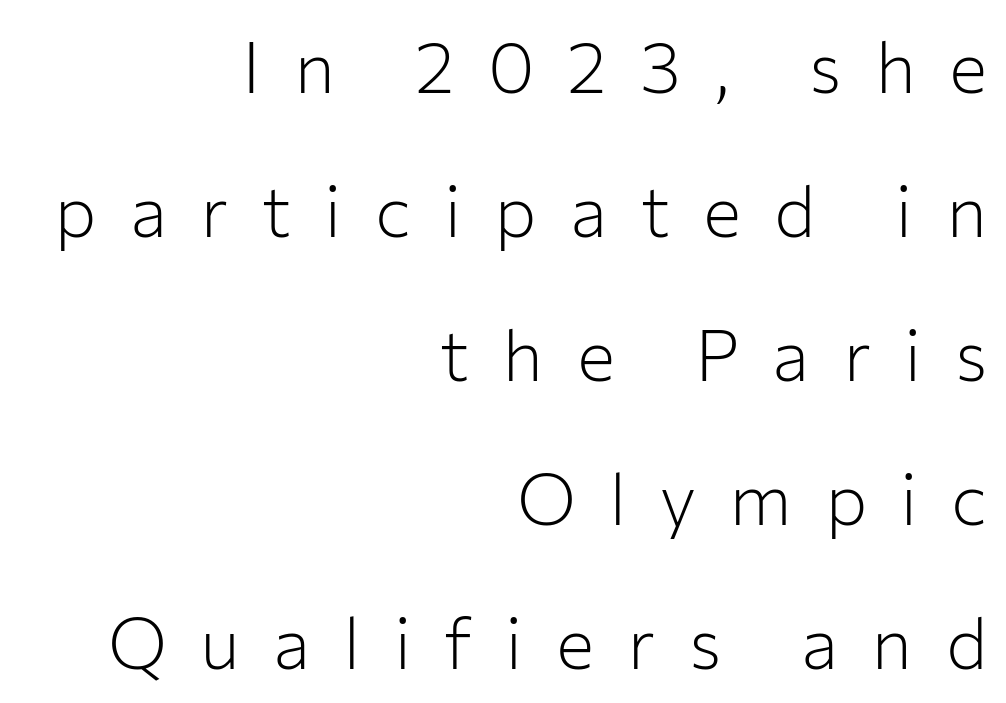
{"serif": "no", "italic": "no", "bold": "no", "weight": "light", "width": "normal", "stroke_contrast": "low", "x_height": "medium", "monospaced": "no", "underline": "no", "align": "right", "line_spacing": "loose", "line_spacing_ratio": 2.0, "letter_spacing": "wide", "letter_spacing_em": 0.46, "glyph_px": 72}
